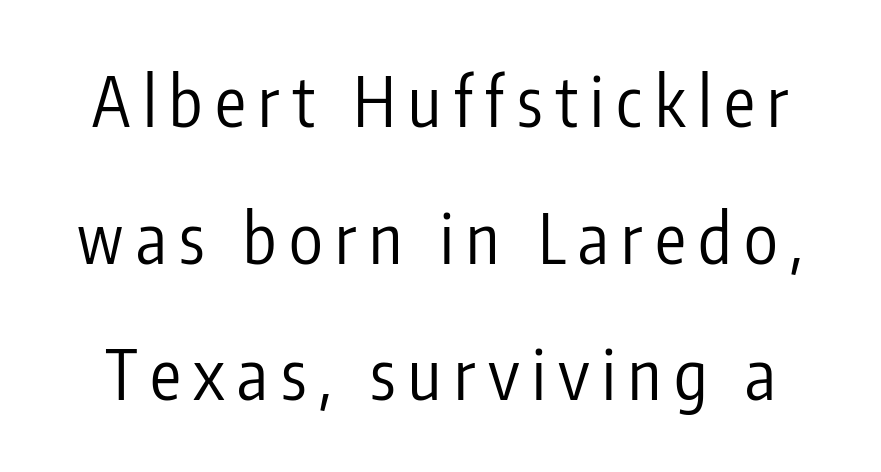
Q: Is the text bold? A: No.
Q: Is the text italic (slanted)? A: No, it is upright.
Q: Is the typeface a serif or a sans-serif typeface? A: Sans-serif.
Q: Is the text underlined? A: No.
Q: Is the spacing between lines tight, normal or loose? A: Loose.
Q: Width (condensed, normal, or wide)? A: Condensed.
Q: Stroke contrast? A: Low.
Q: x-height? A: Medium.
Q: Monospaced? A: No.
